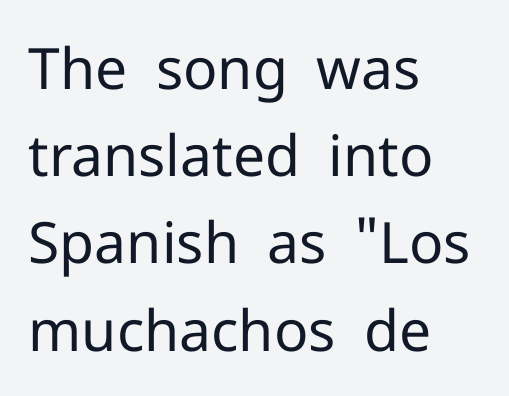
Nothing unusual about the tracking: characters are spaced as the font intends. The passage shown is typed in a proportional face where columns would drift. If you drew a ruler down the left edge, every line would touch it. The vertical gap from one line to the next is medium.
